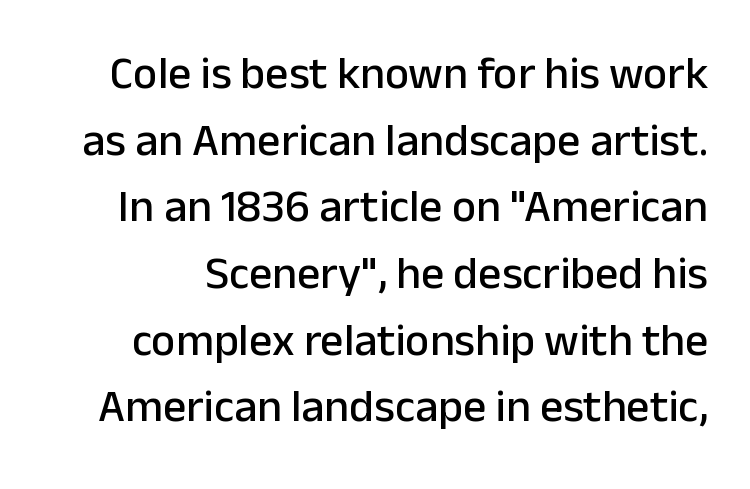
Q: Is the text italic (slanted)? A: No, it is upright.
Q: Is the typeface a serif or a sans-serif typeface? A: Sans-serif.
Q: Is the text underlined? A: No.
Q: Is the spacing between letters normal or unusually wide? A: Normal.
Q: Is the spacing between lines tight, normal or loose? A: Normal.
Q: Width (condensed, normal, or wide)? A: Normal.
Q: Stroke contrast? A: Low.
Q: x-height? A: Medium.
Q: Monospaced? A: No.
